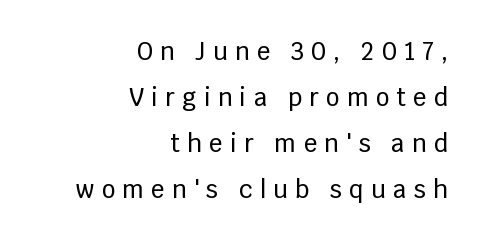
Italic: no, the glyphs are upright roman. Horizontally, the lines are justified to the trailing edge only. Vertical spacing — loose. This sample uses expanded letter spacing, leaving extra air between glyphs. The words here are not underlined.
